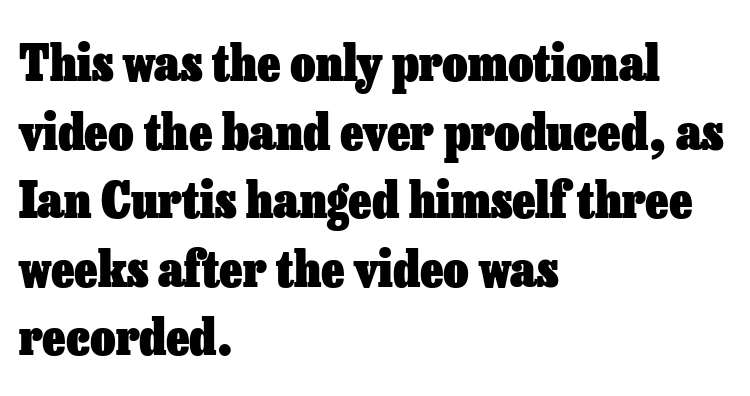
A normal amount of white space separates one row of letters from the next. Short and long lines alike share a common starting point at left. Clear beneath every line of the passage. Look at the stroke-to-counter ratio: heavy, a bold. The lettering stays uniformly vertical, giving the passage a roman look. The horizontal fit of the characters is conventional and even.
